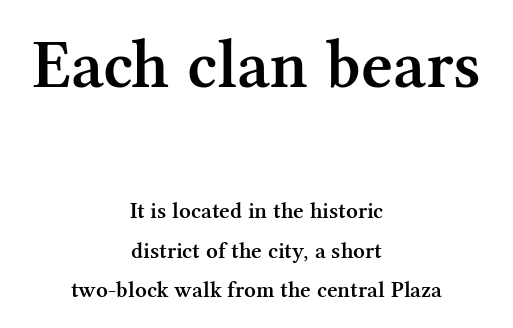
These lines are rendered in a variable-pitch font. Caption: standard tracking, unaltered. Lines of text with bare space underneath. Weight check: semibold — heavier than regular, not quite bold. Every character sits straight up, as roman type does. Compared with typical paragraphs, the rows here are spaced about the same.
